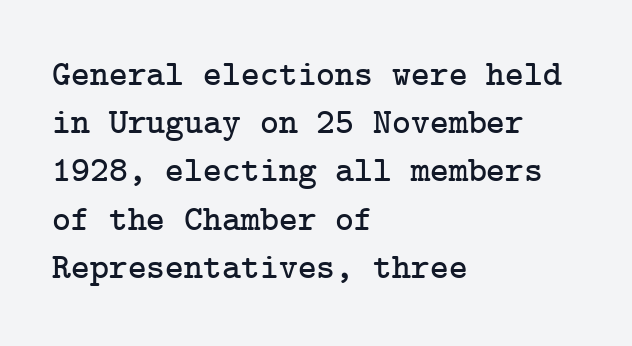
Q: Is the text italic (slanted)? A: No, it is upright.
Q: Is the typeface a serif or a sans-serif typeface? A: Serif.
Q: Is the text underlined? A: No.
Q: How is the paragraph aligned? A: Left-aligned.
Q: Is the spacing between letters normal or unusually wide? A: Normal.
Q: Is the spacing between lines tight, normal or loose? A: Normal.
Q: Width (condensed, normal, or wide)? A: Normal.
Q: Stroke contrast? A: Low.
Q: x-height? A: Medium.
